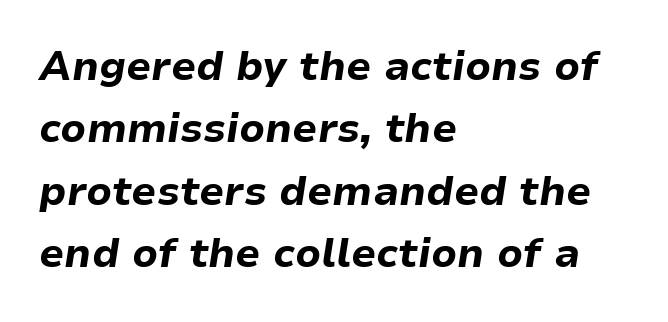
Bold? Absolutely — the strokes are thick and heavy. The block of text has a typical density, with ordinary space between rows. Each row of text sits above clean, open space. Caption: multi-line text, flush left, ragged right. The letterforms sit shoulder to shoulder at normal distance. The letters advance in unequal steps, a hallmark of proportional type.
